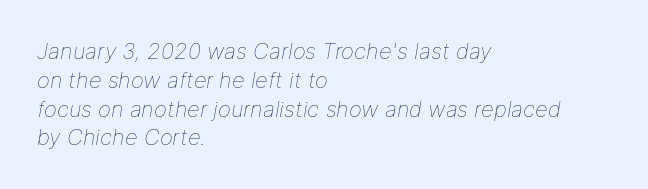
The image shows 22 px text type, italic (leaning right); set left-aligned, normal line spacing (1.31x), normal letter spacing, not underlined.
